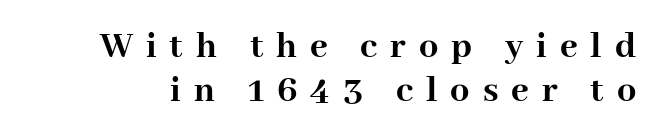
The image shows 38 px semibold serif type, upright; set line spacing 1.16x, unusually wide letter spacing (+0.34 em), not underlined; high stroke contrast and a medium x-height.
